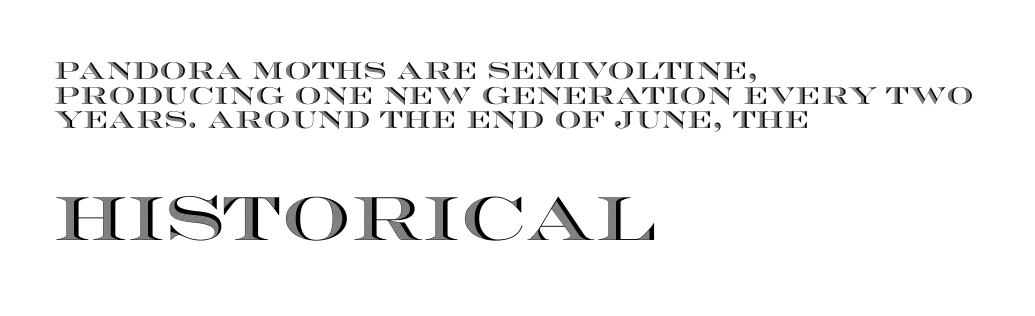
A typesetter would call this proportional, since set widths differ per character. The leading is snug, giving the passage a crowded texture. Each line starts at the same left margin while the right side varies. Only glyphs here, with clear space below each row. You get the small type first, then a jump to larger type. The gaps between neighbouring characters are ordinary and unremarkable.
